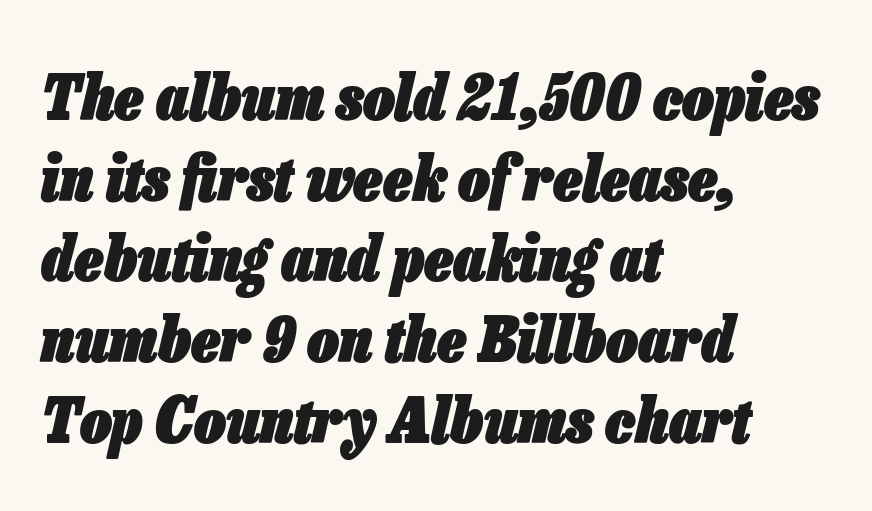
{"italic": "yes", "lean": "right", "slant_degrees": 13, "bold": "yes", "weight": "heavy", "width": "condensed", "stroke_contrast": "low", "x_height": "medium", "monospaced": "no", "underline": "no", "align": "left", "line_spacing": "normal", "line_spacing_ratio": 1.28, "letter_spacing": "normal", "letter_spacing_em": 0.0, "glyph_px": 63}
